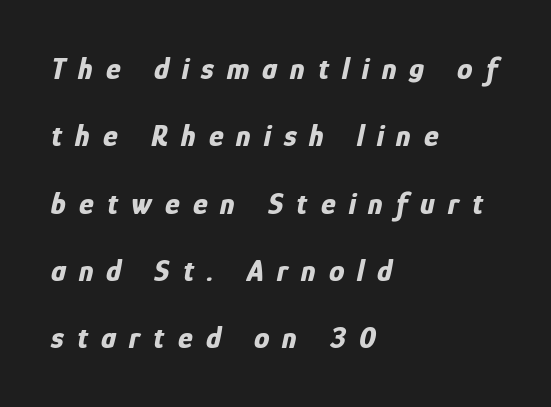
{"italic": "yes", "lean": "right", "slant_degrees": 12, "bold": "yes", "weight": "bold", "width": "condensed", "stroke_contrast": "low", "x_height": "medium", "monospaced": "no", "underline": "no", "align": "left", "line_spacing": "loose", "line_spacing_ratio": 2.17, "letter_spacing": "wide", "letter_spacing_em": 0.42, "glyph_px": 31}
